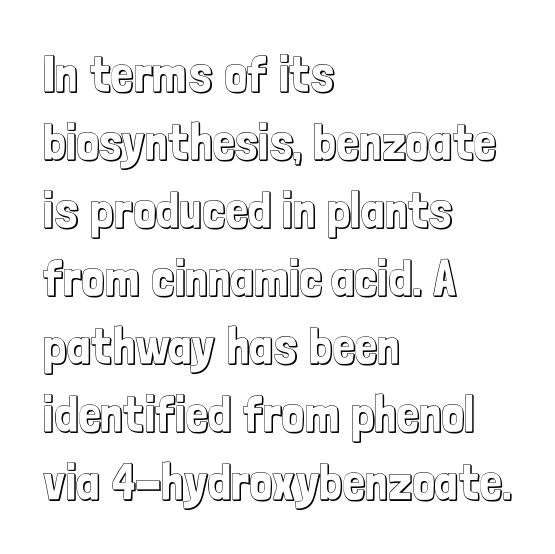
Leftover space on each line is placed entirely after the last word. The face used here is proportionally spaced, like ordinary book or web type. Glyph-to-glyph distance matches everyday printed text. Descender tails drop into unmarked territory.
